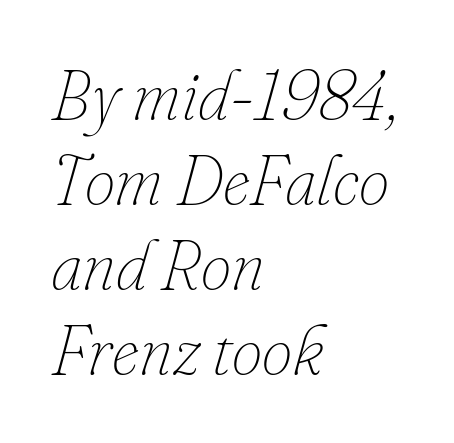
{"italic": "yes", "lean": "right", "slant_degrees": 16, "bold": "no", "weight": "thin", "width": "normal", "stroke_contrast": "low", "x_height": "small", "monospaced": "no", "underline": "no", "align": "left", "line_spacing_ratio": 1.23, "letter_spacing": "normal", "letter_spacing_em": 0.0, "glyph_px": 69}
